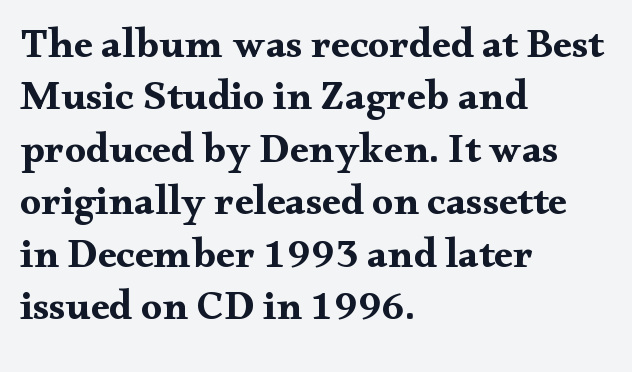
The strokes are fattened all the way to bold. The rendering uses natural spacing where letterforms have individual widths. Designer's note — italics off, roman on. The type family on display is of the serif kind. The passage is arranged the way most books set body copy — flush left.
